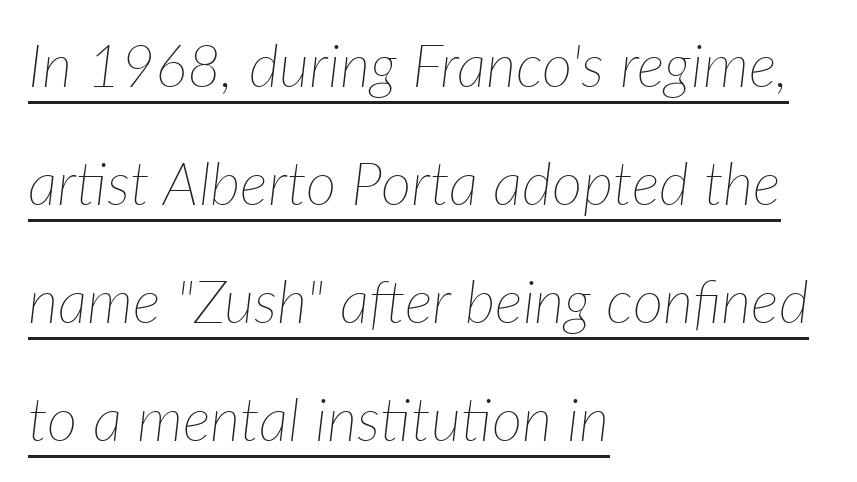
Q: Is the text bold? A: No.
Q: Is the text italic (slanted)? A: Yes, it leans right by about 7 degrees.
Q: Is the text underlined? A: Yes.
Q: How is the paragraph aligned? A: Left-aligned.
Q: Is the spacing between letters normal or unusually wide? A: Normal.
Q: Is the spacing between lines tight, normal or loose? A: Loose.
Q: Width (condensed, normal, or wide)? A: Normal.
Q: Stroke contrast? A: Low.
Q: x-height? A: Medium.
Q: Monospaced? A: No.
